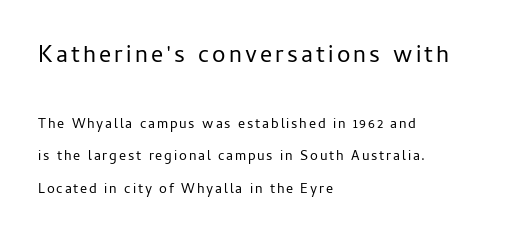
{"italic": "no", "bold": "no", "underline": "no", "align": "left", "line_spacing": "loose", "line_spacing_ratio": 2.35, "larger_block": "first", "size_ratio": 1.71, "glyph_px": 24}
